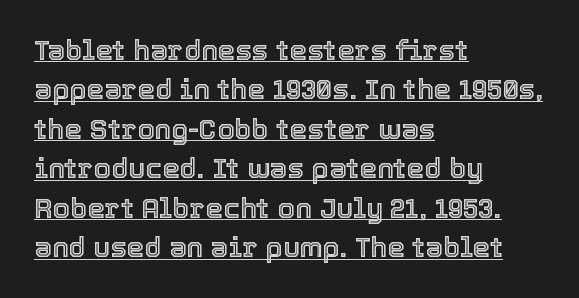
{"italic": "no", "width": "normal", "x_height": "medium", "monospaced": "no", "underline": "yes", "align": "left", "line_spacing": "normal", "line_spacing_ratio": 1.41, "letter_spacing": "normal", "letter_spacing_em": 0.0, "glyph_px": 28}
